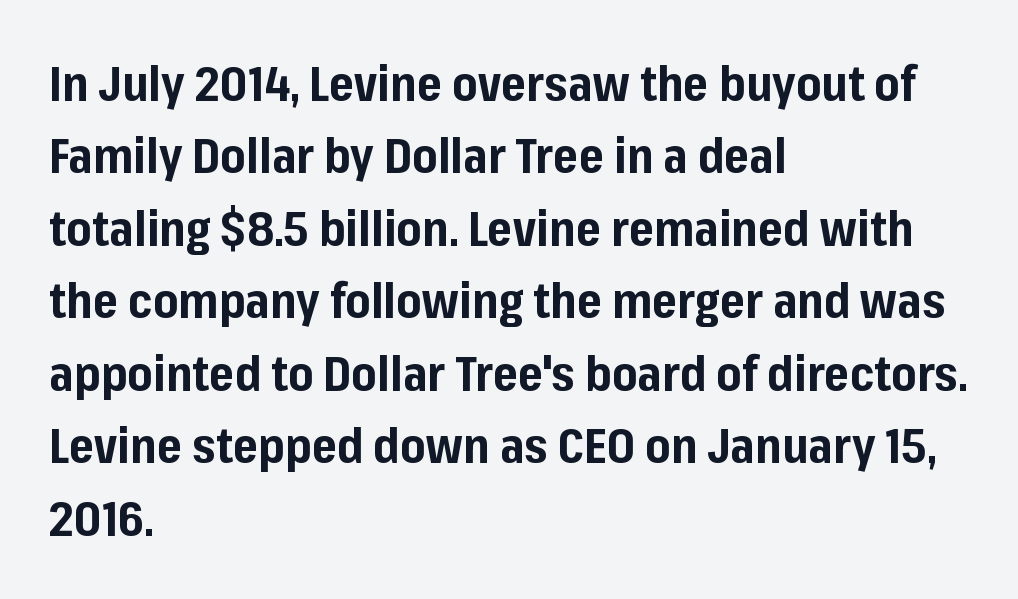
Does the type have serifs? No, each stem ends abruptly. The ragged edge is on the right, which tells us the setting is flush left. The font's upright variant was chosen for this text. This sample has the flowing, uneven cadence of proportional lettering. Check the space under the baseline: it is left empty.
